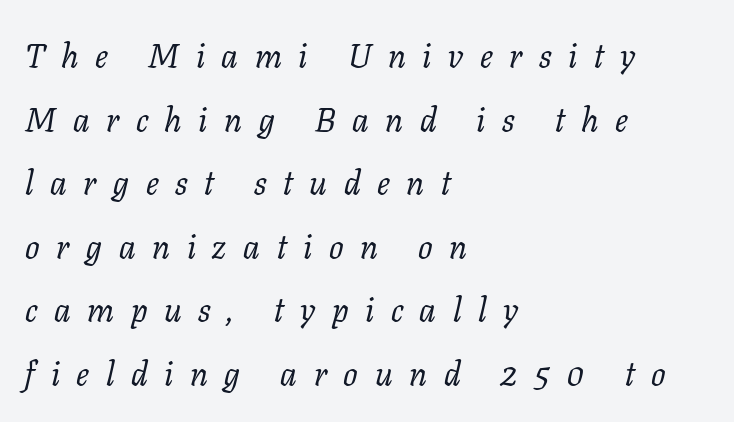
Posture: slanted. The passage shown is typed in a proportional face where columns would drift. What stands out about the letter spacing? Its width — letters are far apart. Check where the strokes stop: tiny serifs finish them off. Anything drawn beneath the words? Only blank space. Stems here are at most as thick as an everyday book face.
